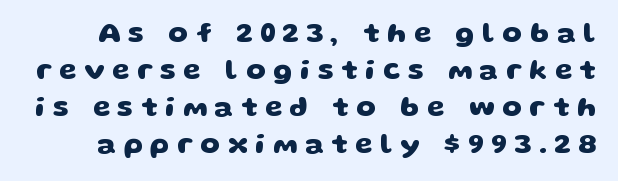
Q: Is the text bold? A: Yes.
Q: Is the typeface a serif or a sans-serif typeface? A: Sans-serif.
Q: Is the text underlined? A: No.
Q: Is the spacing between letters normal or unusually wide? A: Unusually wide.
Q: Is the spacing between lines tight, normal or loose? A: Normal.
Q: Width (condensed, normal, or wide)? A: Wide.
Q: Stroke contrast? A: Low.
Q: x-height? A: Large.
Q: Monospaced? A: No.
